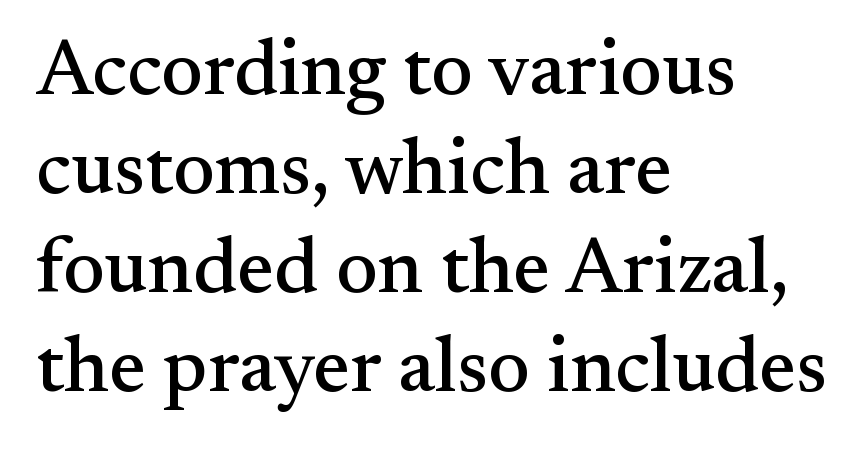
{"serif": "yes", "italic": "no", "width": "normal", "stroke_contrast": "medium", "x_height": "small", "monospaced": "no", "underline": "no", "align": "left", "line_spacing": "normal", "line_spacing_ratio": 1.27, "letter_spacing": "normal", "letter_spacing_em": 0.0, "glyph_px": 78}
